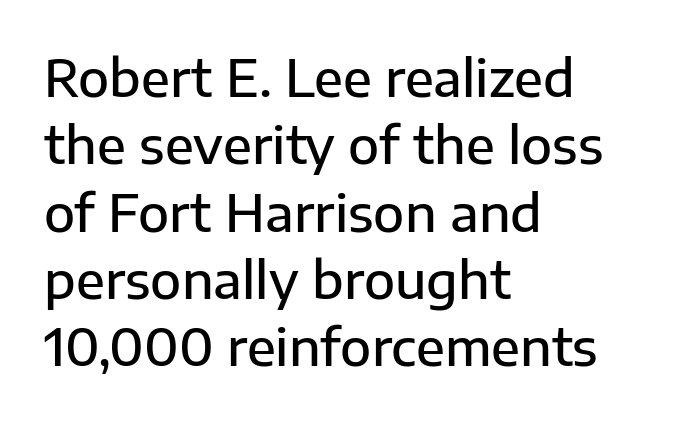
{"serif": "no", "italic": "no", "bold": "semi", "weight": "semibold", "width": "normal", "stroke_contrast": "low", "x_height": "medium", "monospaced": "no", "underline": "no", "align": "left", "line_spacing": "normal", "line_spacing_ratio": 1.32, "letter_spacing": "normal", "letter_spacing_em": 0.0, "glyph_px": 51}
